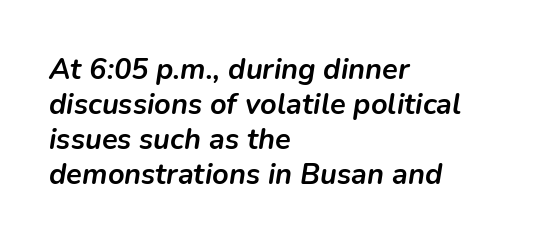
Q: Is the text bold? A: Yes.
Q: Is the text italic (slanted)? A: Yes, it leans right by about 9 degrees.
Q: Is the text underlined? A: No.
Q: How is the paragraph aligned? A: Left-aligned.
Q: Is the spacing between letters normal or unusually wide? A: Normal.
Q: Width (condensed, normal, or wide)? A: Normal.
Q: Stroke contrast? A: Low.
Q: x-height? A: Medium.
Q: Monospaced? A: No.
